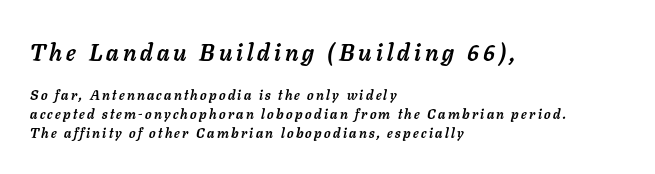
The image shows 24 px bold type, italic (leaning right); set left-aligned, normal line spacing (1.37x), not underlined; the first (top) block is 1.71x larger.
